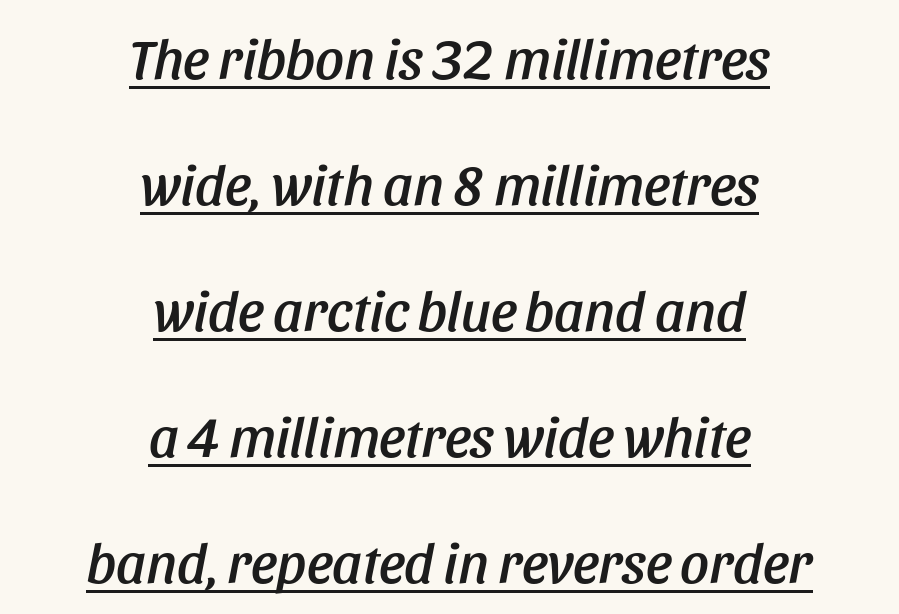
{"italic": "yes", "lean": "right", "slant_degrees": 11, "width": "condensed", "stroke_contrast": "low", "x_height": "large", "monospaced": "no", "underline": "yes", "align": "center", "line_spacing": "loose", "line_spacing_ratio": 2.21, "letter_spacing": "normal", "letter_spacing_em": 0.0, "glyph_px": 57}
